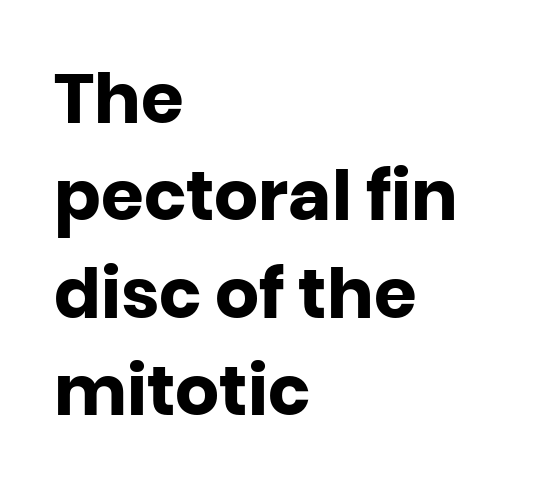
{"serif": "no", "italic": "no", "bold": "yes", "weight": "heavy", "width": "normal", "stroke_contrast": "low", "x_height": "large", "monospaced": "no", "underline": "no", "align": "left", "line_spacing": "normal", "line_spacing_ratio": 1.41, "letter_spacing": "normal", "letter_spacing_em": 0.0, "glyph_px": 69}
